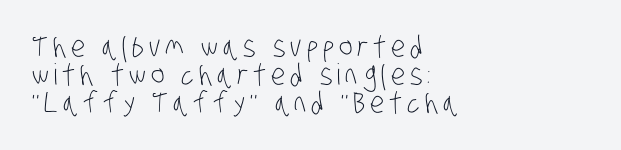
Q: Is the text bold? A: No.
Q: Is the typeface a serif or a sans-serif typeface? A: Sans-serif.
Q: Is the text underlined? A: No.
Q: How is the paragraph aligned? A: Left-aligned.
Q: Is the spacing between lines tight, normal or loose? A: Tight.
Q: Width (condensed, normal, or wide)? A: Condensed.
Q: Stroke contrast? A: Low.
Q: x-height? A: Large.
Q: Monospaced? A: No.
